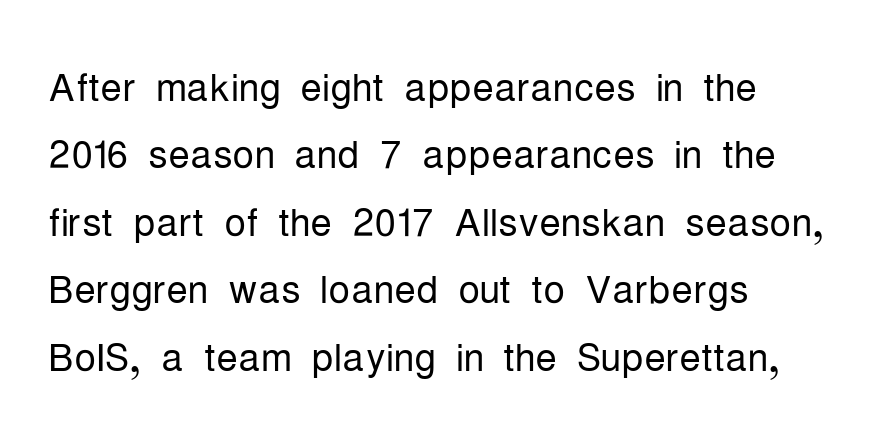
{"serif": "no", "italic": "no", "bold": "no", "weight": "light", "width": "condensed", "stroke_contrast": "low", "x_height": "medium", "monospaced": "no", "underline": "no", "align": "left", "line_spacing": "normal", "line_spacing_ratio": 1.25, "letter_spacing": "normal", "letter_spacing_em": 0.0, "glyph_px": 54}
